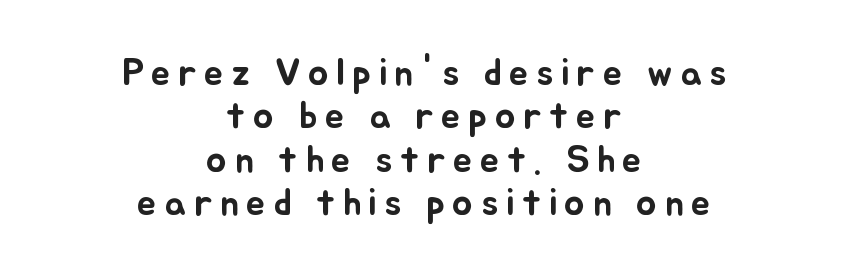
No word sits above an underline. Each letter keeps its own natural width here, so spacing adapts to shape. This sample trades vertical openness for compactness between lines. One-word summary of the alignment: center.
